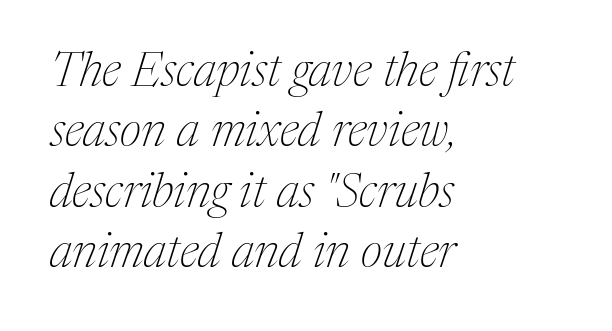
{"serif": "yes", "italic": "yes", "lean": "right", "slant_degrees": 17, "bold": "no", "weight": "thin", "width": "normal", "stroke_contrast": "medium", "x_height": "medium", "monospaced": "no", "underline": "no", "align": "left", "line_spacing": "normal", "line_spacing_ratio": 1.26, "letter_spacing": "normal", "letter_spacing_em": 0.0, "glyph_px": 48}
